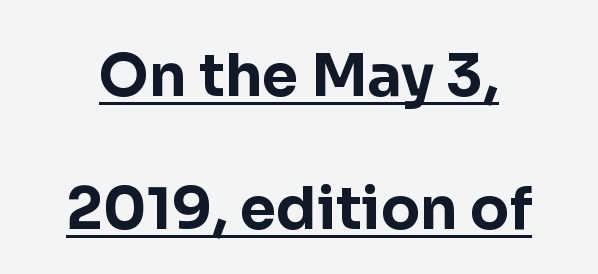
The image shows 58 px bold sans-serif type, upright; set loose line spacing (2.3x), normal letter spacing, underlined; low stroke contrast and a medium x-height.
